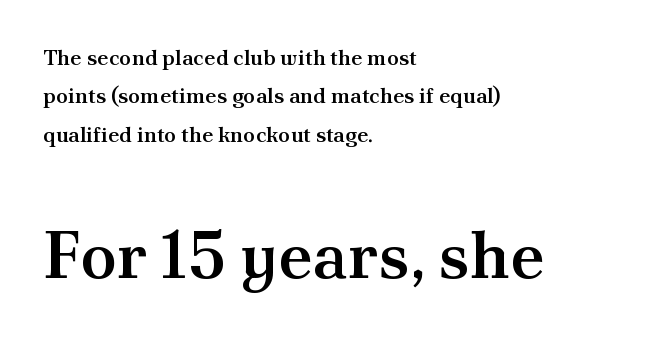
The image shows 67 px semibold serif type, upright; set left-aligned, line spacing 1.74x, normal letter spacing, not underlined; the second (bottom) block is 3.05x larger; medium stroke contrast and a small x-height.
